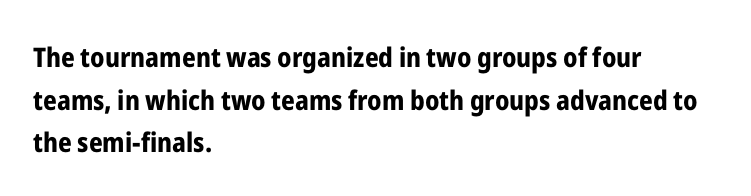
Typesetter's note: full bold, strokes at maximum text heaviness. Compared with typical paragraphs, the rows here are spaced about the same. Layout note: lines flush left. The passage shown is not underscored anywhere.
